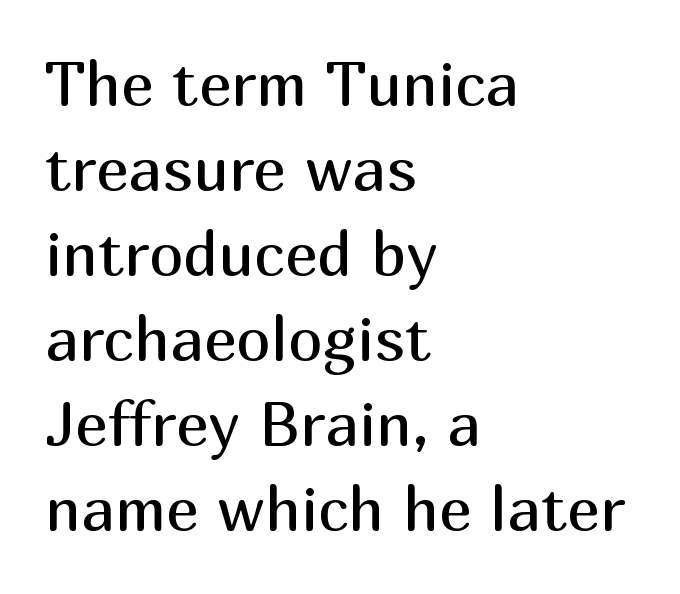
Q: Is the text bold? A: No.
Q: Is the text italic (slanted)? A: No, it is upright.
Q: Is the typeface a serif or a sans-serif typeface? A: Sans-serif.
Q: Is the text underlined? A: No.
Q: How is the paragraph aligned? A: Left-aligned.
Q: Is the spacing between letters normal or unusually wide? A: Normal.
Q: Is the spacing between lines tight, normal or loose? A: Normal.
Q: Width (condensed, normal, or wide)? A: Normal.
Q: Stroke contrast? A: Medium.
Q: x-height? A: Medium.
Q: Monospaced? A: No.
